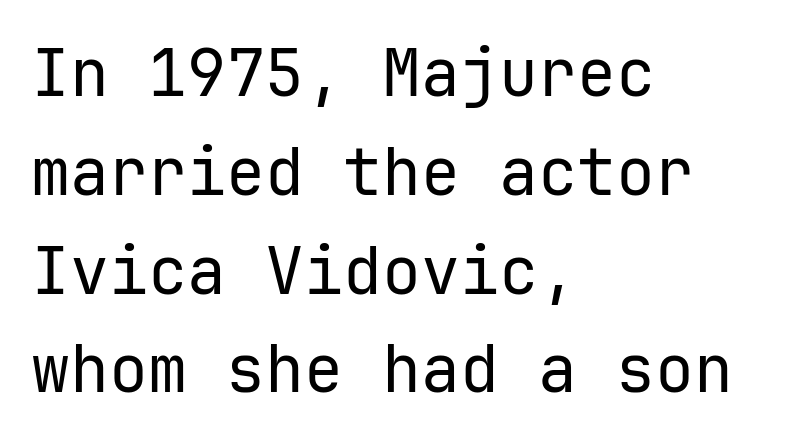
The image shows 65 px regular-weight sans-serif type, upright, monospaced; set left-aligned, normal line spacing (1.52x), normal letter spacing, not underlined; low stroke contrast and a medium x-height.
